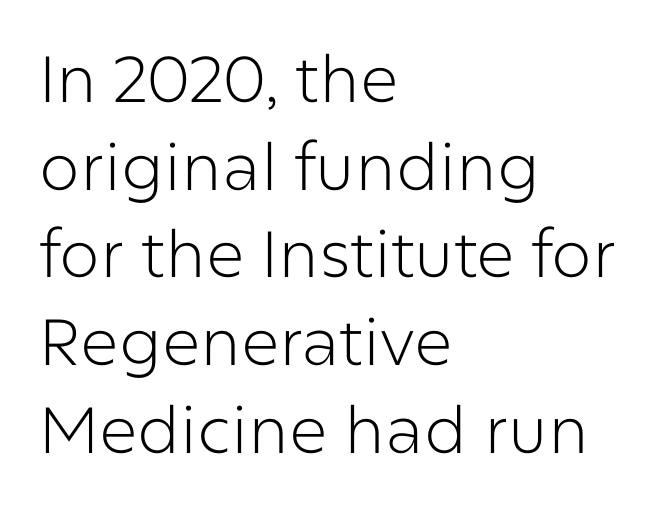
{"serif": "no", "italic": "no", "bold": "no", "weight": "light", "width": "normal", "stroke_contrast": "low", "x_height": "medium", "monospaced": "no", "underline": "no", "align": "left", "line_spacing": "normal", "line_spacing_ratio": 1.35, "letter_spacing": "normal", "letter_spacing_em": 0.0, "glyph_px": 65}
